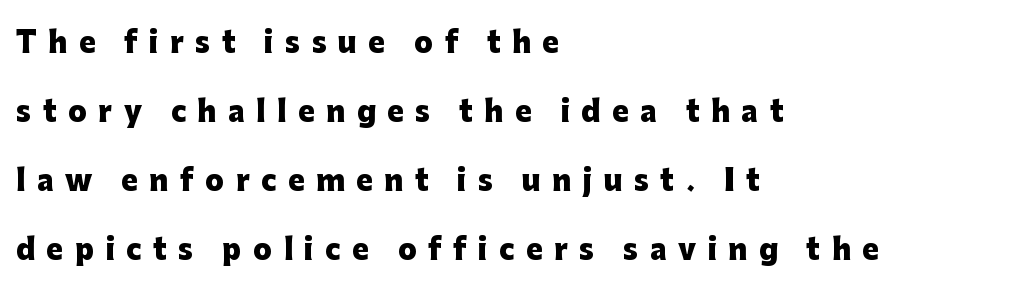
{"serif": "no", "italic": "no", "bold": "yes", "weight": "heavy", "width": "normal", "stroke_contrast": "low", "x_height": "medium", "monospaced": "no", "underline": "no", "align": "left", "line_spacing": "loose", "line_spacing_ratio": 2.47, "letter_spacing": "wide", "letter_spacing_em": 0.41, "glyph_px": 28}
